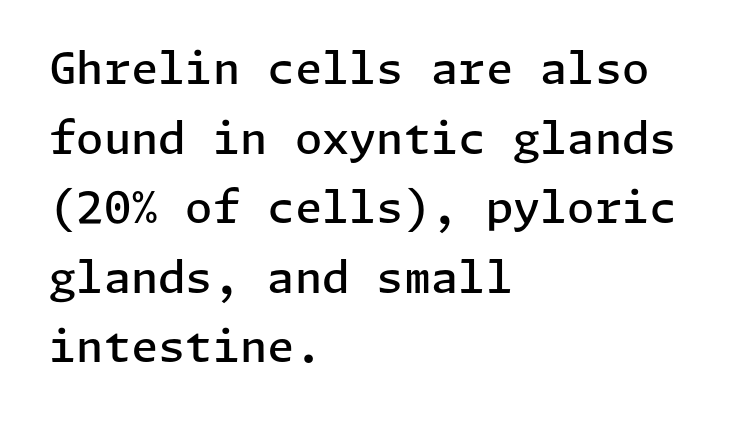
The image shows 44 px semibold sans-serif type, upright; set left-aligned, normal line spacing (1.58x), normal letter spacing, not underlined; low stroke contrast and a medium x-height.
